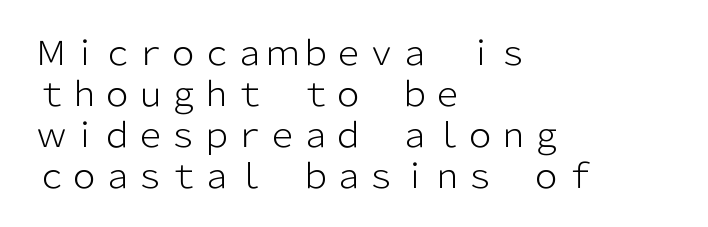
{"serif": "no", "italic": "no", "bold": "no", "weight": "light", "width": "normal", "stroke_contrast": "low", "x_height": "medium", "monospaced": "no", "underline": "no", "align": "left", "line_spacing_ratio": 1.24, "letter_spacing": "normal", "letter_spacing_em": 0.0, "glyph_px": 33}
